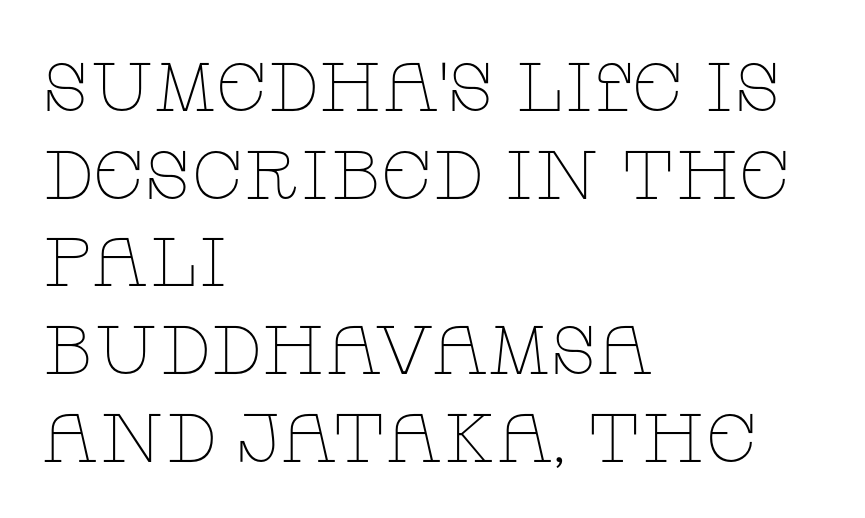
The image shows 69 px thin, wide serif type, upright; set left-aligned, normal line spacing (1.27x), normal letter spacing, not underlined; low stroke contrast and a large x-height.
